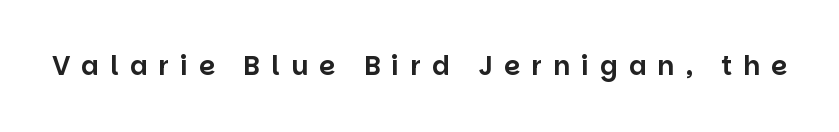
{"italic": "no", "underline": "no", "letter_spacing": "wide", "letter_spacing_em": 0.43, "glyph_px": 26}
